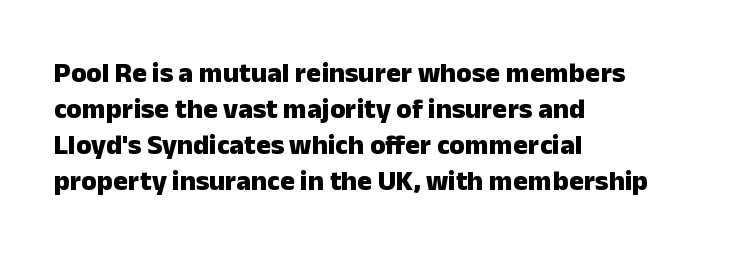
Layout note: lines flush left. Every stem runs plumb, perpendicular to the baseline. The passage shown is typeset with a sans-serif family. Each letter keeps its own natural width here, so spacing adapts to shape.
